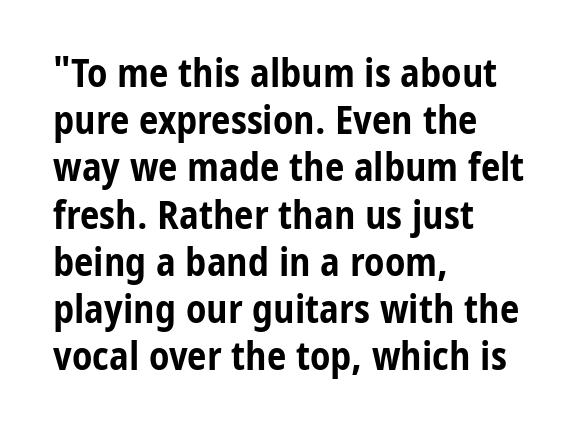
Q: Is the text bold? A: Yes.
Q: Is the text italic (slanted)? A: No, it is upright.
Q: Is the typeface a serif or a sans-serif typeface? A: Sans-serif.
Q: Is the text underlined? A: No.
Q: How is the paragraph aligned? A: Left-aligned.
Q: Is the spacing between letters normal or unusually wide? A: Normal.
Q: Width (condensed, normal, or wide)? A: Condensed.
Q: Stroke contrast? A: Low.
Q: x-height? A: Medium.
Q: Monospaced? A: No.
